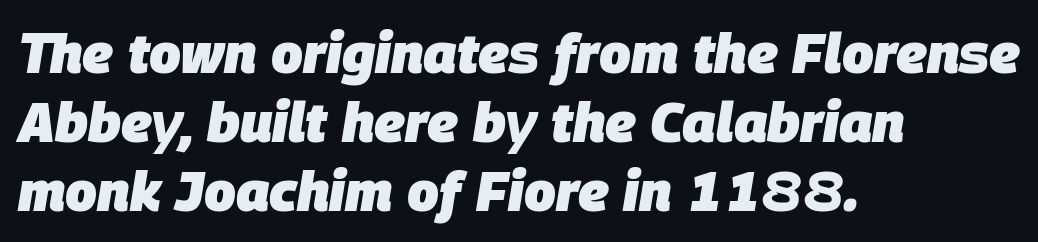
{"italic": "yes", "lean": "right", "slant_degrees": 9, "bold": "yes", "weight": "heavy", "width": "normal", "stroke_contrast": "low", "x_height": "large", "monospaced": "no", "underline": "no", "align": "left", "line_spacing_ratio": 1.23, "letter_spacing": "normal", "letter_spacing_em": 0.0, "glyph_px": 56}
